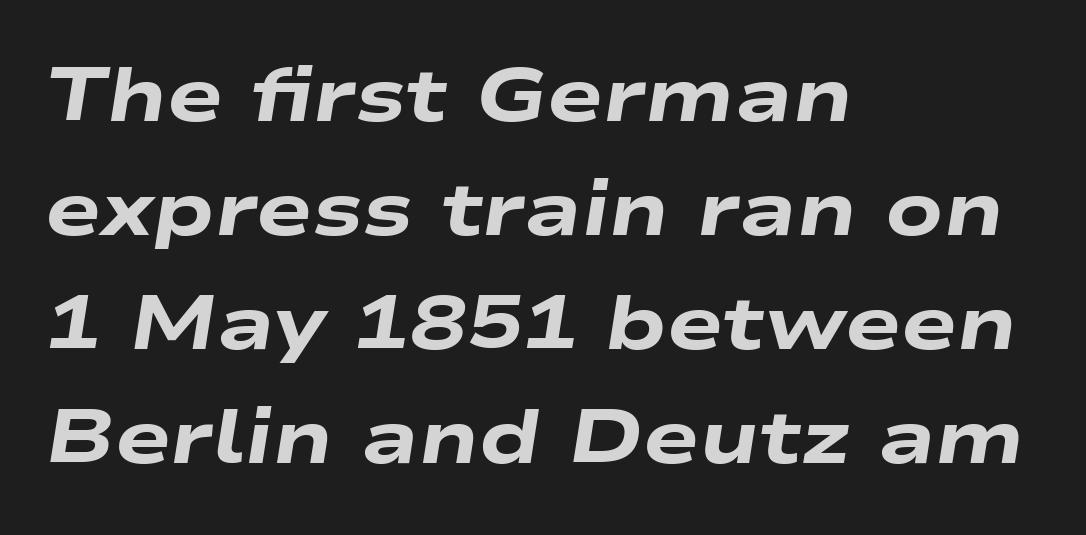
Is there much room between lines? A standard amount, neither cramped nor airy. In terms of posture, this sample is oblique. The face used here is proportionally spaced, like ordinary book or web type. What stands out about the letter spacing? Nothing — it is the standard amount. How heavy is the stroke? Heavy — this is a bold.
